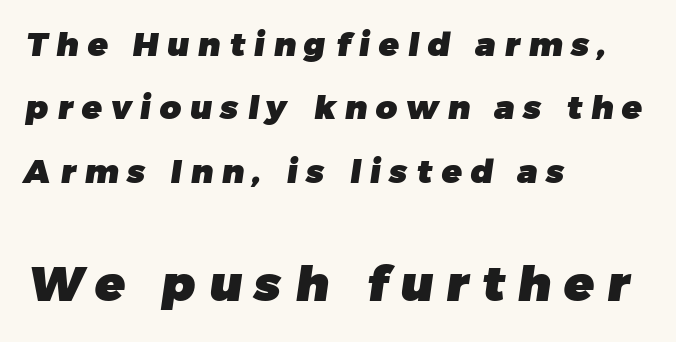
{"serif": "no", "bold": "yes", "weight": "heavy", "width": "normal", "stroke_contrast": "low", "x_height": "medium", "monospaced": "no", "underline": "no", "align": "left", "line_spacing": "loose", "line_spacing_ratio": 1.92, "letter_spacing": "wide", "letter_spacing_em": 0.27, "larger_block": "second", "size_ratio": 1.48, "glyph_px": 49}
